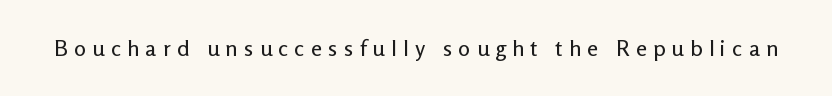
The line texture is sparse and dotted thanks to wide tracking. A roman cut, with each character standing at attention. Honestly, there is no underline to notice here at all.
